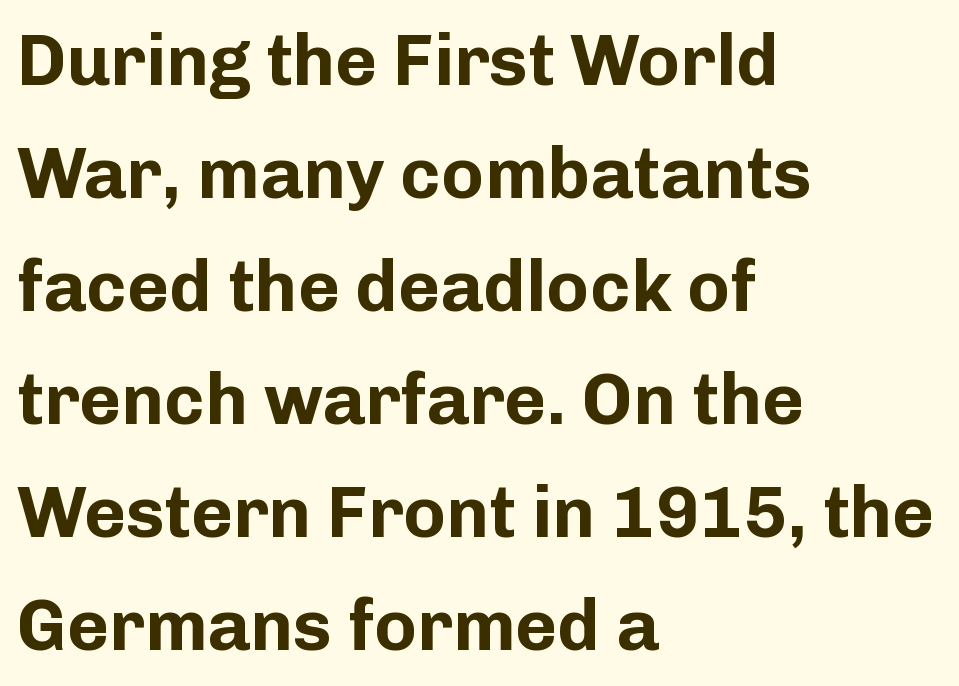
The image shows 72 px bold sans-serif type, upright; set left-aligned, normal line spacing (1.57x), normal letter spacing, not underlined; low stroke contrast and a medium x-height.
